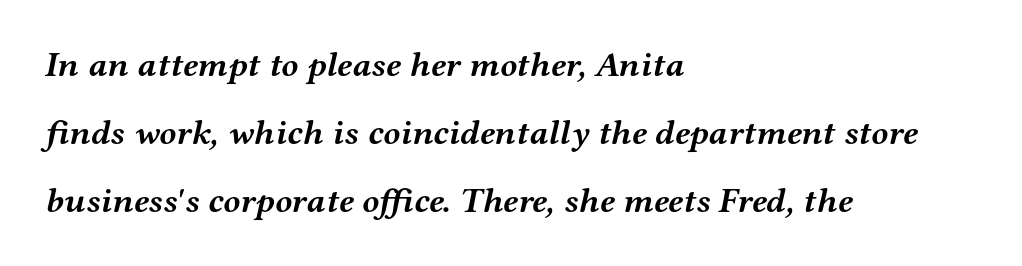
The image shows 35 px semibold, wide serif type, italic (leaning right); set left-aligned, loose line spacing (1.95x), normal letter spacing, not underlined; medium stroke contrast and a medium x-height.
